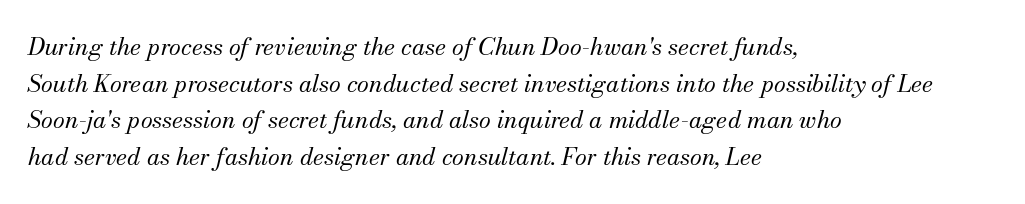
Q: Is the text bold? A: No.
Q: Is the text italic (slanted)? A: Yes, it leans right by about 13 degrees.
Q: Is the text underlined? A: No.
Q: How is the paragraph aligned? A: Left-aligned.
Q: Is the spacing between letters normal or unusually wide? A: Normal.
Q: Is the spacing between lines tight, normal or loose? A: Normal.
